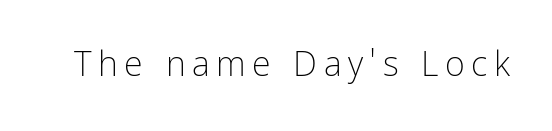
Rendered with straight, roman letterforms. The space beneath each line is pristine and unruled. Do the characters align in a grid? No, the font is proportional. No letter is thick-stroked: the sample isn't bold. The face used here is a sans, in the tradition of grotesques and geometrics.
